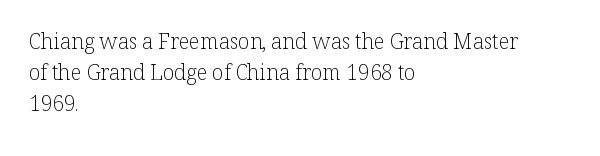
The image shows 21 px text type, upright; set left-aligned, normal line spacing (1.48x), normal letter spacing, not underlined.
